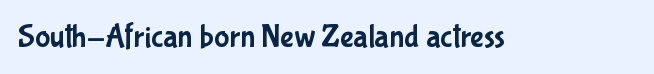
{"serif": "no", "italic": "no", "width": "condensed", "stroke_contrast": "low", "x_height": "medium", "monospaced": "no", "underline": "no", "letter_spacing": "normal", "letter_spacing_em": 0.0, "glyph_px": 32}
